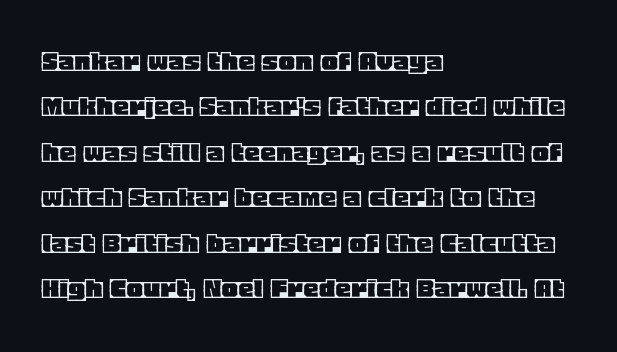
The image shows 32 px text type, upright; set left-aligned, normal line spacing (1.42x), normal letter spacing, not underlined; a large x-height.
